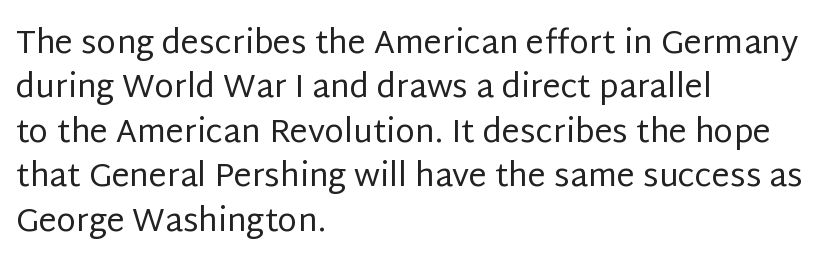
The rendering shows plain stroke endings on the letterforms — a sans-serif design. Is the stroke heavy? The answer is a plain regular-or-lighter. No word sits above an underline. Tracking here is standard; glyphs follow each other at the usual distance.
